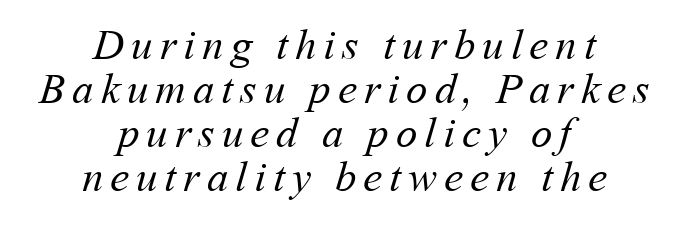
Which margin do the lines hug? Neither — every line sits in the middle. This sample has the flowing, uneven cadence of proportional lettering. Descenders are the only things crossing below the line. The cut favours lightness, reaching ordinary text weight at its darkest. You could barely slide anything between these rows.
